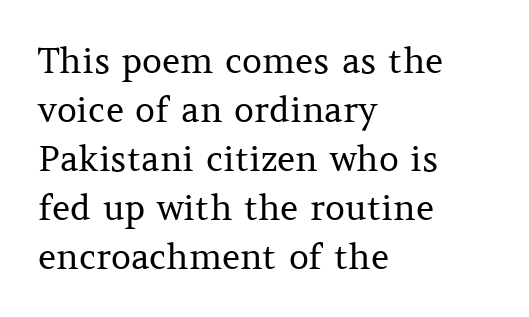
Caption: multi-line text, flush left, ragged right. Unlike italic type, these characters show no tilt at all. Does the type have serifs? Yes, each stem ends in a small foot. Beneath every word, the page is bare.
